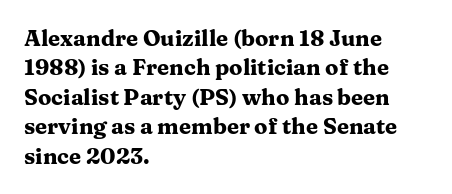
The vertical gap from one line to the next is medium. The rendering uses a bold face; every stroke is thick and dark. When letters stand straight like this, we call the style roman or upright. A typesetter would call this zero additional tracking.
